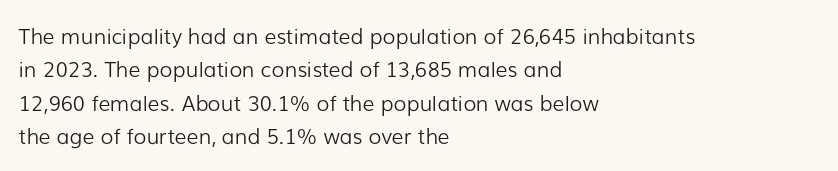
How would I describe the line gaps? Plain and ordinary. Weight: in the light-to-regular range. The type is set solid horizontally, with unmodified tracking. The lines are quadded left.
